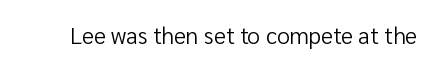
The image shows 23 px text type, upright; set normal letter spacing, not underlined.
